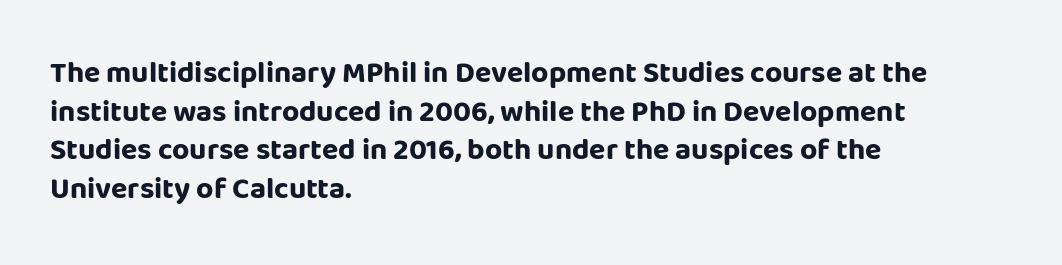
The image shows 30 px bold sans-serif type, upright; set left-aligned, normal line spacing (1.29x), normal letter spacing, not underlined; low stroke contrast and a large x-height.
